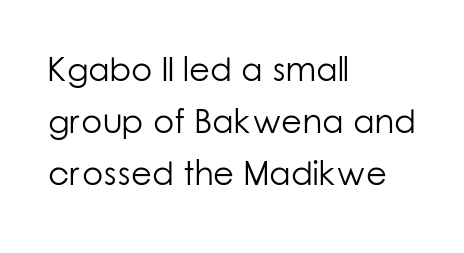
Q: Is the text bold? A: No.
Q: Is the text italic (slanted)? A: No, it is upright.
Q: Is the typeface a serif or a sans-serif typeface? A: Sans-serif.
Q: Is the text underlined? A: No.
Q: How is the paragraph aligned? A: Left-aligned.
Q: Is the spacing between letters normal or unusually wide? A: Normal.
Q: Is the spacing between lines tight, normal or loose? A: Normal.
Q: Width (condensed, normal, or wide)? A: Normal.
Q: Stroke contrast? A: Low.
Q: x-height? A: Medium.
Q: Monospaced? A: No.
